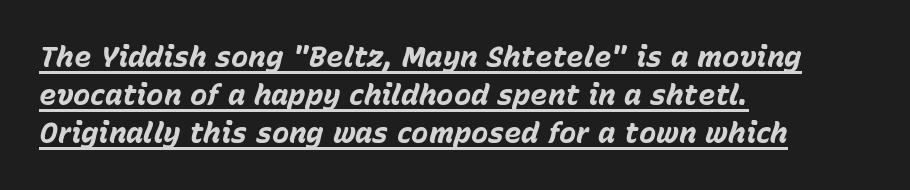
{"italic": "yes", "lean": "right", "slant_degrees": 15, "bold": "yes", "weight": "bold", "width": "normal", "stroke_contrast": "low", "x_height": "medium", "monospaced": "no", "underline": "yes", "align": "left", "line_spacing": "normal", "line_spacing_ratio": 1.31, "letter_spacing": "normal", "letter_spacing_em": 0.0, "glyph_px": 29}
